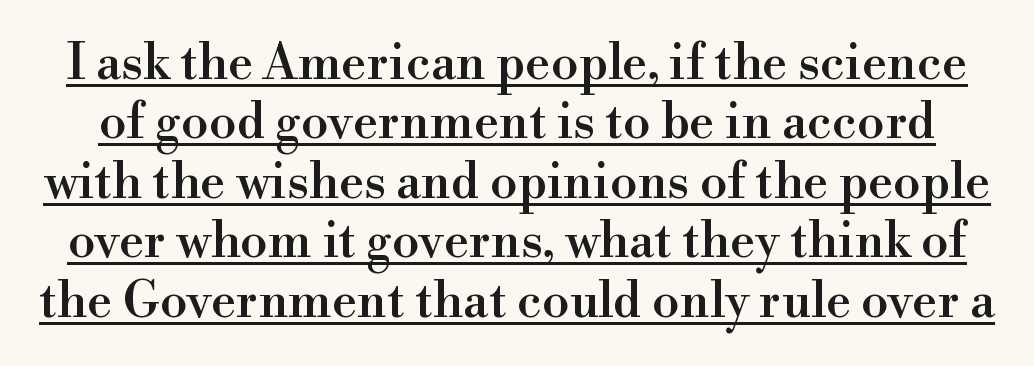
Q: Is the text italic (slanted)? A: No, it is upright.
Q: Is the typeface a serif or a sans-serif typeface? A: Serif.
Q: Is the text underlined? A: Yes.
Q: Is the spacing between letters normal or unusually wide? A: Normal.
Q: Width (condensed, normal, or wide)? A: Normal.
Q: Stroke contrast? A: High.
Q: x-height? A: Small.
Q: Monospaced? A: No.
